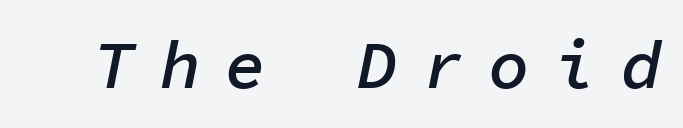
The image shows 68 px semibold type, italic (leaning right), monospaced; set unusually wide letter spacing (+0.37 em), not underlined; low stroke contrast and a medium x-height.
